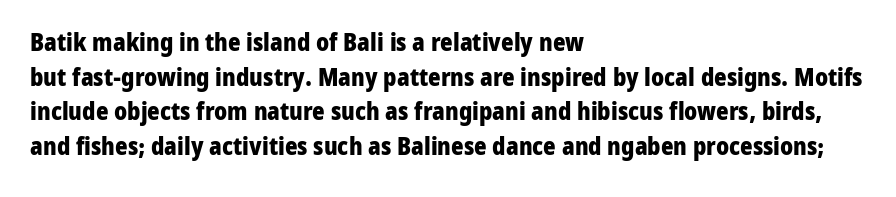
The image shows 24 px bold type, upright; set left-aligned, normal line spacing (1.44x), normal letter spacing, not underlined.
